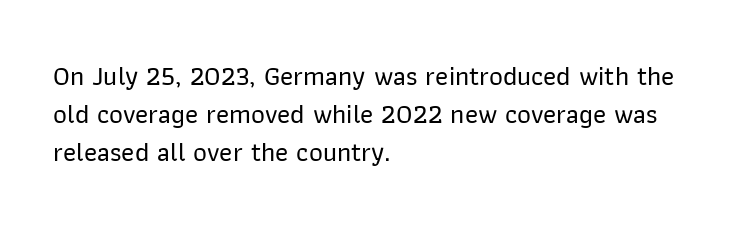
Q: Is the text italic (slanted)? A: No, it is upright.
Q: Is the text underlined? A: No.
Q: How is the paragraph aligned? A: Left-aligned.
Q: Is the spacing between letters normal or unusually wide? A: Normal.
Q: Is the spacing between lines tight, normal or loose? A: Normal.
